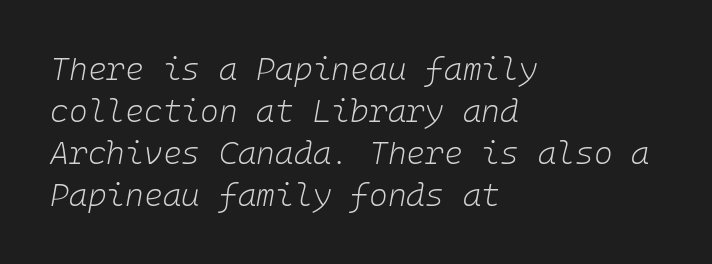
The image shows 32 px light type, italic (leaning right); set left-aligned, normal line spacing (1.31x), normal letter spacing, not underlined; low stroke contrast and a medium x-height.
